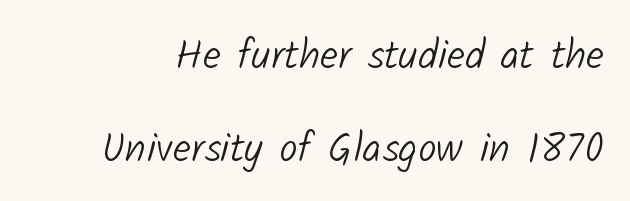
Q: Is the text bold? A: No.
Q: Is the typeface a serif or a sans-serif typeface? A: Sans-serif.
Q: Is the text underlined? A: No.
Q: Is the spacing between letters normal or unusually wide? A: Normal.
Q: Is the spacing between lines tight, normal or loose? A: Loose.
Q: Width (condensed, normal, or wide)? A: Normal.
Q: Stroke contrast? A: Low.
Q: x-height? A: Medium.
Q: Monospaced? A: No.
